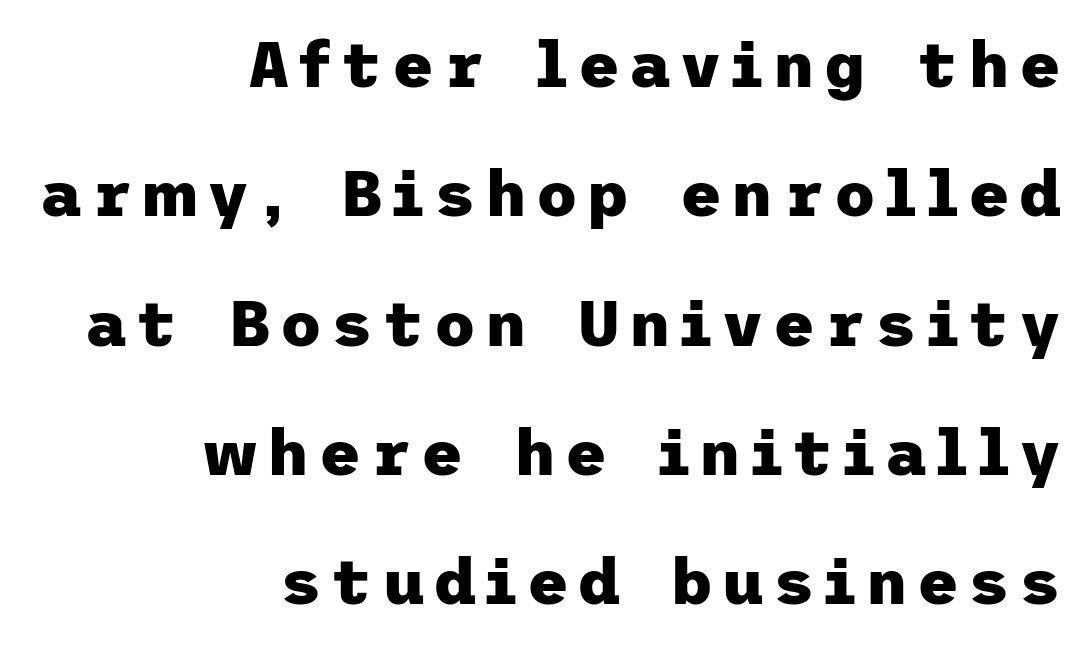
The image shows 64 px heavy sans-serif type, upright; set right-aligned, loose line spacing (2.02x), not underlined; low stroke contrast and a medium x-height.
